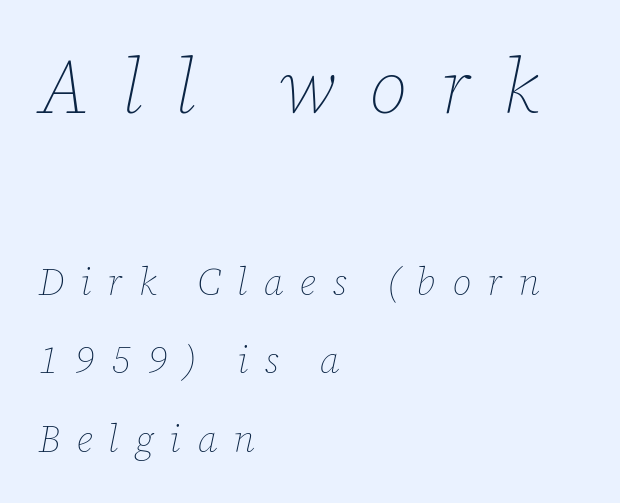
The image shows 77 px thin type, italic (leaning right); set left-aligned, loose line spacing (2.06x), unusually wide letter spacing (+0.43 em), not underlined; the first (top) block is 2.03x larger; low stroke contrast and a medium x-height.
